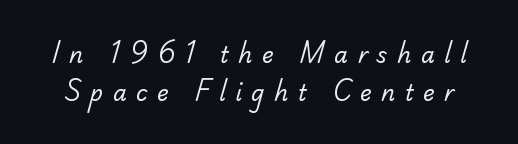
{"bold": "no", "underline": "no", "line_spacing_ratio": 1.72, "letter_spacing": "wide", "letter_spacing_em": 0.43, "glyph_px": 22}
